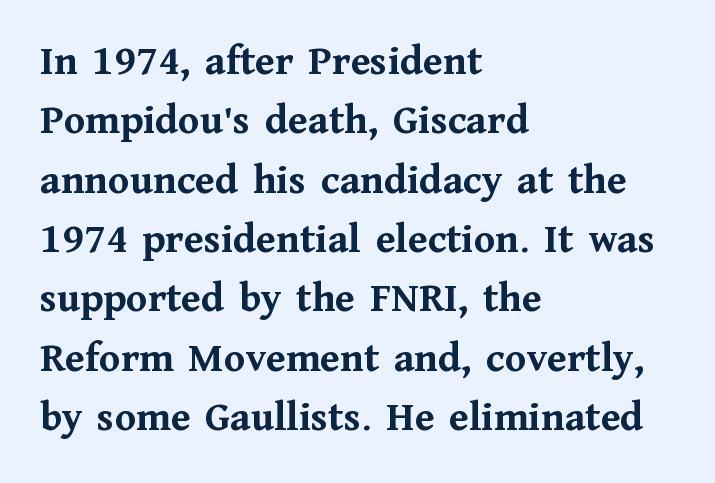
{"serif": "yes", "italic": "no", "bold": "yes", "weight": "semibold", "width": "normal", "stroke_contrast": "medium", "x_height": "medium", "monospaced": "no", "underline": "no", "align": "left", "line_spacing": "normal", "line_spacing_ratio": 1.38, "letter_spacing": "normal", "letter_spacing_em": 0.0, "glyph_px": 43}
